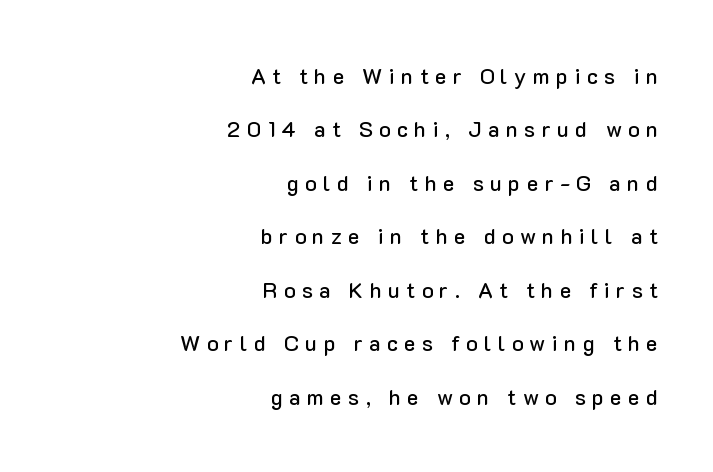
The image shows 22 px text type, upright; set right-aligned, loose line spacing (2.43x), unusually wide letter spacing (+0.28 em), not underlined.
